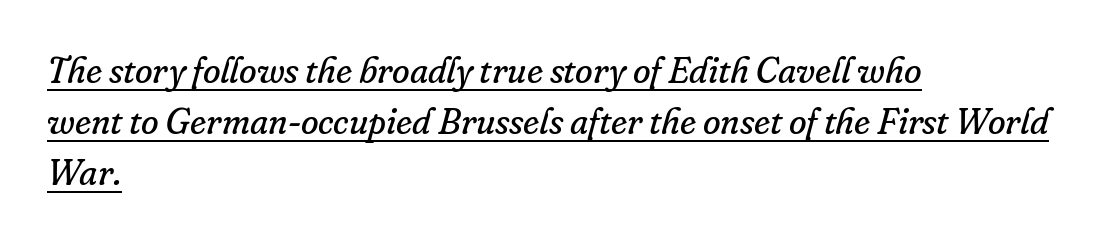
The lines sit at an ordinary, default distance from one another. A baseline rule has been typeset under these characters. Characters follow at the spacing the type designer built in. Tall strokes in this sample are angled rather than plumb. Here the designer chose a conventional face with non-uniform glyph widths. Weight class: somewhere from thin through regular.
